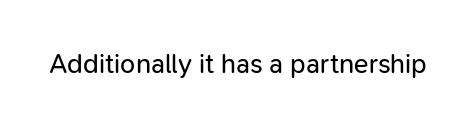
The image shows 27 px text type, upright; set normal letter spacing, not underlined.
